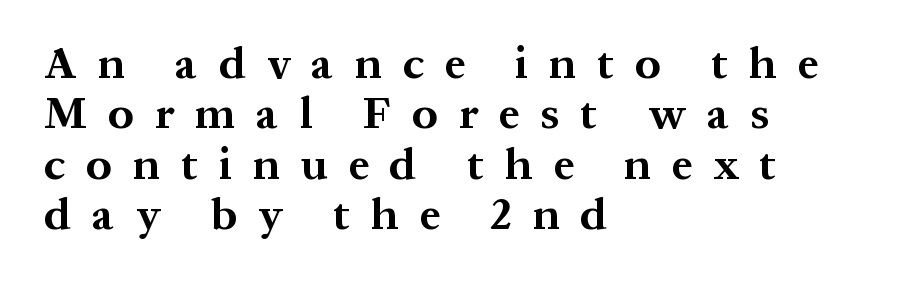
The image shows 45 px bold serif type, upright; set left-aligned, tight line spacing (1.12x), unusually wide letter spacing (+0.47 em), not underlined; medium stroke contrast and a medium x-height.
